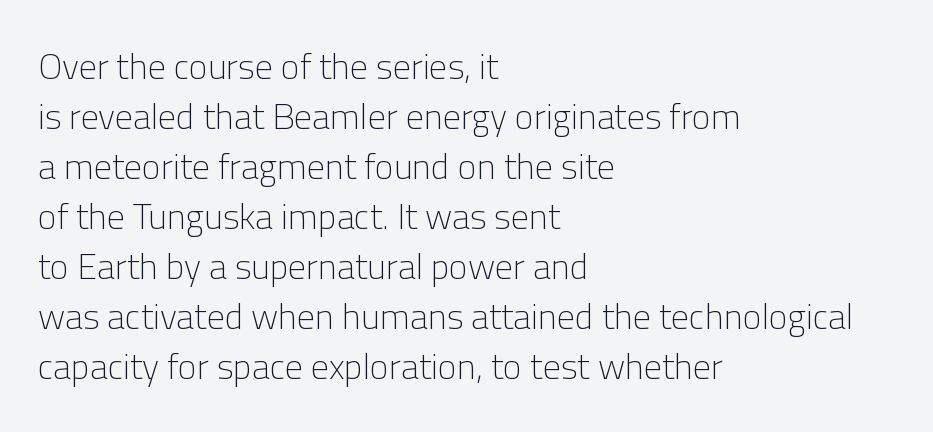
If you drew a ruler down the left edge, every line would touch it. The strip under each line holds only bare page. It's the straight-up-and-down kind of type. How are the letters spaced? Ordinarily, with no added tracking. Look at the bottom of the vertical strokes: they stop flat, with no serifs.
